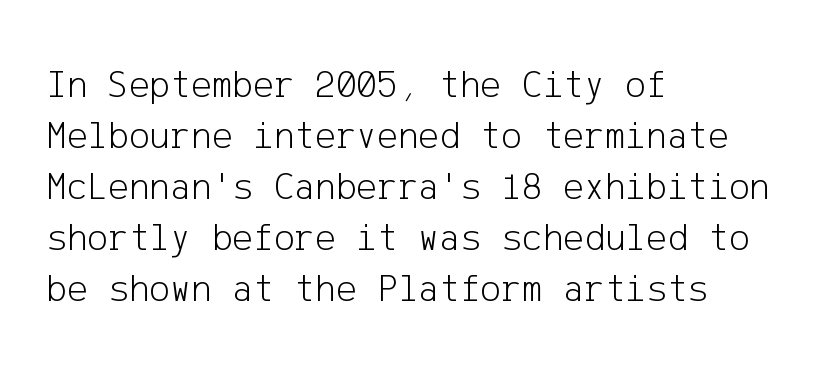
The image shows 39 px light sans-serif type, upright; set left-aligned, normal line spacing (1.31x), normal letter spacing, not underlined; low stroke contrast and a medium x-height.
